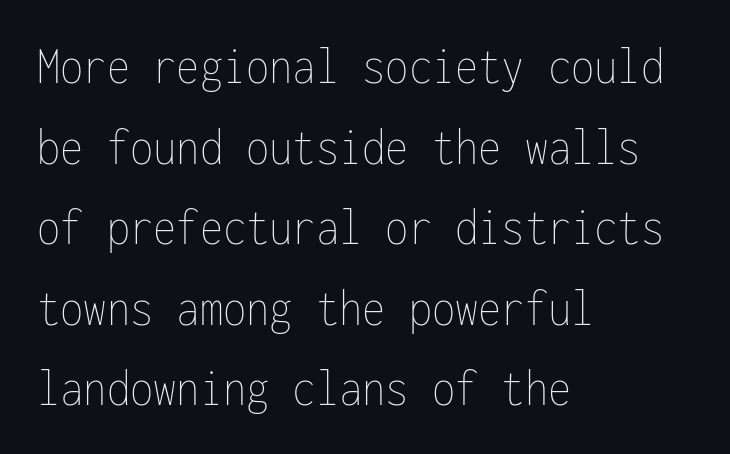
Q: Is the text bold? A: No.
Q: Is the text italic (slanted)? A: No, it is upright.
Q: Is the text underlined? A: No.
Q: How is the paragraph aligned? A: Left-aligned.
Q: Is the spacing between letters normal or unusually wide? A: Normal.
Q: Is the spacing between lines tight, normal or loose? A: Normal.
Q: Width (condensed, normal, or wide)? A: Condensed.
Q: Stroke contrast? A: Low.
Q: x-height? A: Medium.
Q: Monospaced? A: Yes.
